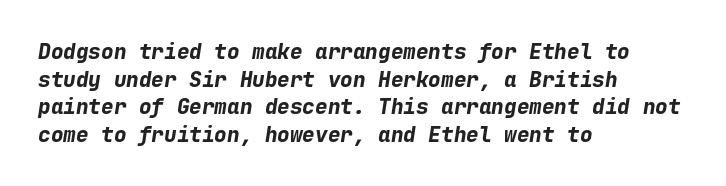
Clear beneath every line of the passage. Chunky letters — that's bold for sure. The glyphs look as if they've been sheared to an angle. Horizontal alignment here is leftward, the default for most running prose. Reading down the column, the eye jumps a familiar distance to each next line. The line texture is even and compact thanks to regular tracking.
